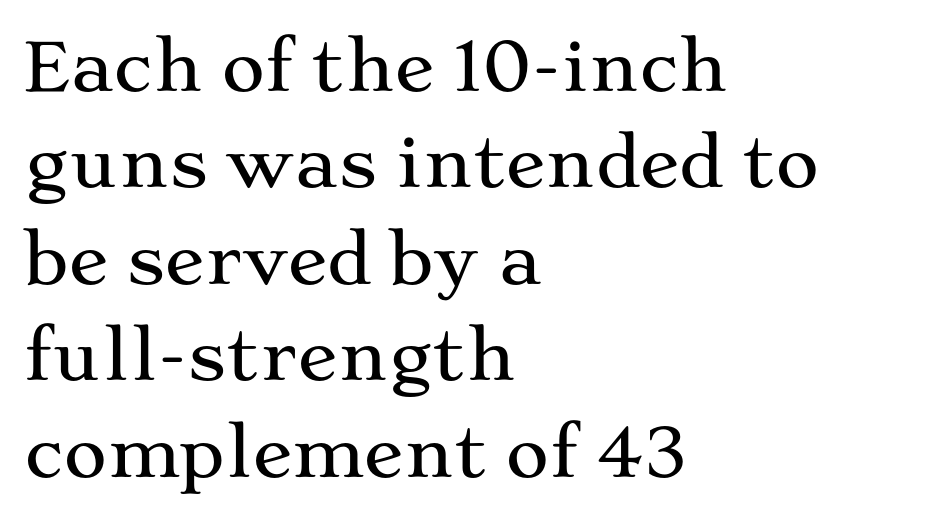
{"serif": "yes", "italic": "no", "width": "wide", "stroke_contrast": "medium", "x_height": "medium", "monospaced": "no", "underline": "no", "align": "left", "line_spacing": "normal", "line_spacing_ratio": 1.44, "letter_spacing": "normal", "letter_spacing_em": 0.0, "glyph_px": 67}
